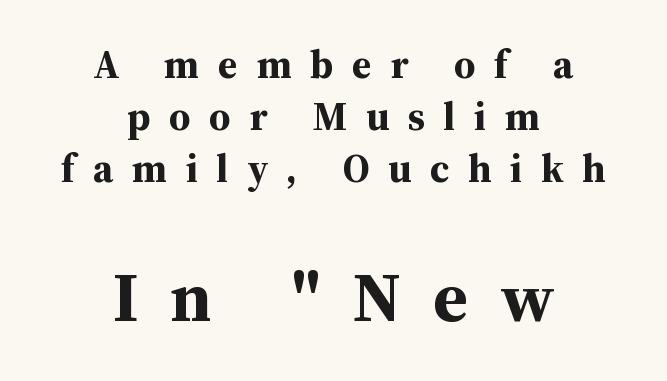
The image shows 70 px bold serif type, upright; set centered, normal line spacing (1.3x), unusually wide letter spacing (+0.46 em), not underlined; the second (bottom) block is 1.75x larger; medium stroke contrast and a medium x-height.
